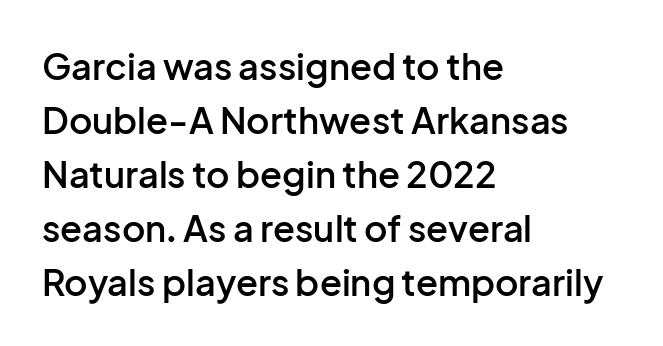
The image shows 36 px semibold sans-serif type, upright; set left-aligned, normal line spacing (1.5x), normal letter spacing, not underlined; low stroke contrast and a medium x-height.
